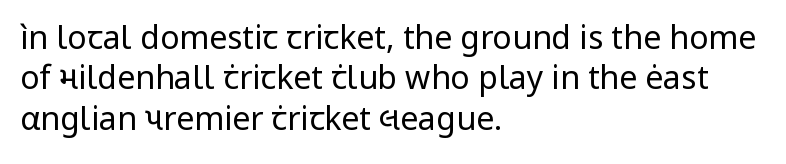
Q: Is the text bold? A: No.
Q: Is the text italic (slanted)? A: No, it is upright.
Q: Is the typeface a serif or a sans-serif typeface? A: Sans-serif.
Q: Is the text underlined? A: No.
Q: How is the paragraph aligned? A: Left-aligned.
Q: Is the spacing between letters normal or unusually wide? A: Normal.
Q: Is the spacing between lines tight, normal or loose? A: Normal.
Q: Width (condensed, normal, or wide)? A: Normal.
Q: Stroke contrast? A: Low.
Q: x-height? A: Medium.
Q: Monospaced? A: No.
